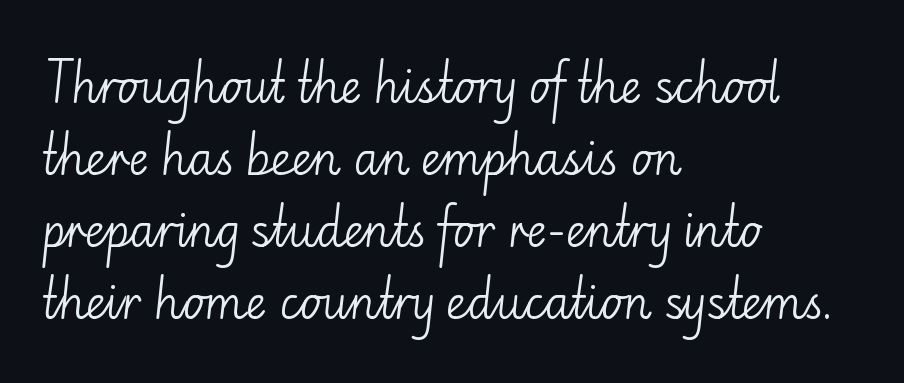
The image shows 45 px light sans-serif type; set left-aligned, normal line spacing (1.6x), normal letter spacing, not underlined; low stroke contrast and a small x-height.
